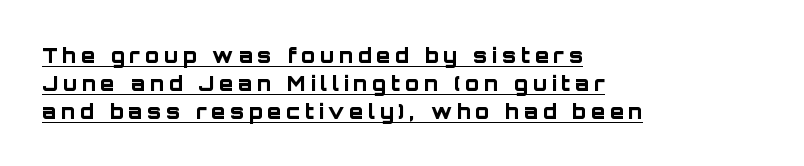
{"italic": "no", "bold": "yes", "underline": "yes", "align": "left", "line_spacing": "normal", "line_spacing_ratio": 1.4, "letter_spacing": "wide", "letter_spacing_em": 0.25, "glyph_px": 20}
